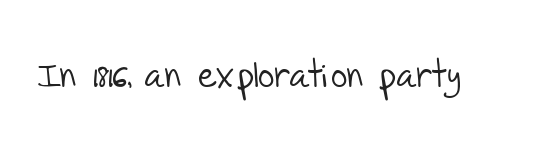
Tracking value appears to be zero — textbook default spacing. The passage shown is not bold in any degree. You could not count columns in this text — the font is proportionally spaced. Typographically, this falls in the sans-serif category. Only glyphs here, with clear space below each row.
